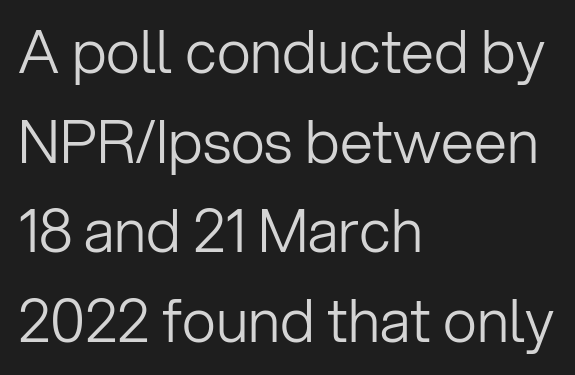
{"serif": "no", "italic": "no", "bold": "no", "weight": "light", "width": "normal", "stroke_contrast": "low", "x_height": "medium", "monospaced": "no", "underline": "no", "align": "left", "line_spacing": "normal", "line_spacing_ratio": 1.52, "letter_spacing": "normal", "letter_spacing_em": 0.0, "glyph_px": 59}
